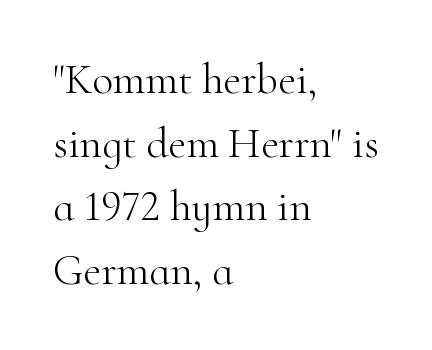
Q: Is the text bold? A: No.
Q: Is the text italic (slanted)? A: No, it is upright.
Q: Is the typeface a serif or a sans-serif typeface? A: Serif.
Q: Is the text underlined? A: No.
Q: How is the paragraph aligned? A: Left-aligned.
Q: Is the spacing between letters normal or unusually wide? A: Normal.
Q: Is the spacing between lines tight, normal or loose? A: Normal.
Q: Width (condensed, normal, or wide)? A: Normal.
Q: Stroke contrast? A: High.
Q: x-height? A: Small.
Q: Monospaced? A: No.
